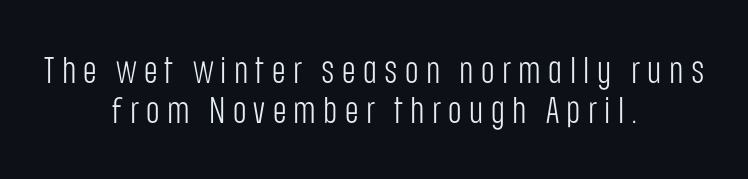
The image shows 37 px light, condensed sans-serif type, upright; set centered, tight line spacing (1.08x), unusually wide letter spacing (+0.2 em), not underlined; low stroke contrast and a large x-height.
